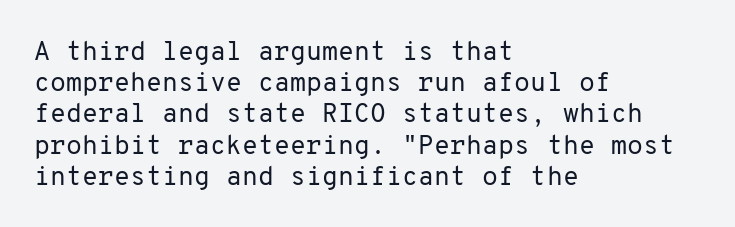
Q: Is the text bold? A: No.
Q: Is the text italic (slanted)? A: No, it is upright.
Q: Is the text underlined? A: No.
Q: How is the paragraph aligned? A: Left-aligned.
Q: Is the spacing between letters normal or unusually wide? A: Normal.
